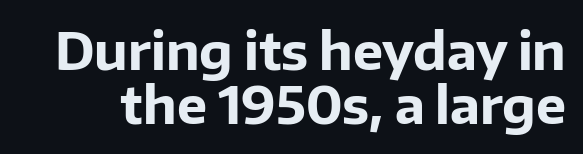
Q: Is the text bold? A: Yes.
Q: Is the text italic (slanted)? A: No, it is upright.
Q: Is the typeface a serif or a sans-serif typeface? A: Sans-serif.
Q: Is the text underlined? A: No.
Q: Is the spacing between letters normal or unusually wide? A: Normal.
Q: Is the spacing between lines tight, normal or loose? A: Tight.
Q: Width (condensed, normal, or wide)? A: Normal.
Q: Stroke contrast? A: Low.
Q: x-height? A: Medium.
Q: Monospaced? A: No.
